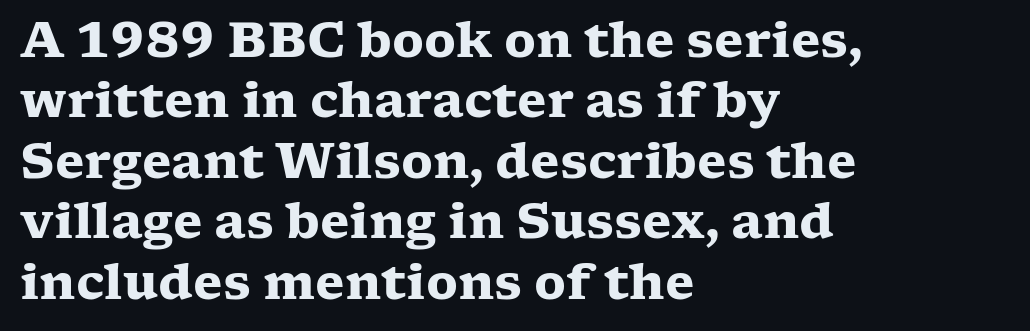
{"serif": "yes", "italic": "no", "bold": "yes", "weight": "heavy", "width": "wide", "stroke_contrast": "low", "x_height": "medium", "monospaced": "no", "underline": "no", "align": "left", "line_spacing": "normal", "line_spacing_ratio": 1.26, "letter_spacing": "normal", "letter_spacing_em": 0.0, "glyph_px": 48}
